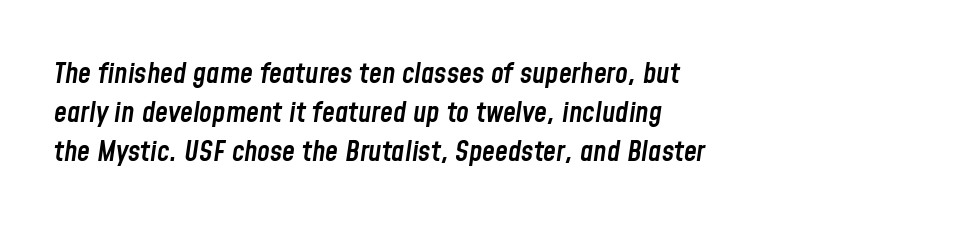
{"italic": "yes", "lean": "right", "slant_degrees": 8, "bold": "semi", "weight": "semibold", "width": "condensed", "stroke_contrast": "low", "x_height": "medium", "monospaced": "no", "underline": "no", "align": "left", "line_spacing": "normal", "line_spacing_ratio": 1.35, "letter_spacing": "normal", "letter_spacing_em": 0.0, "glyph_px": 29}
